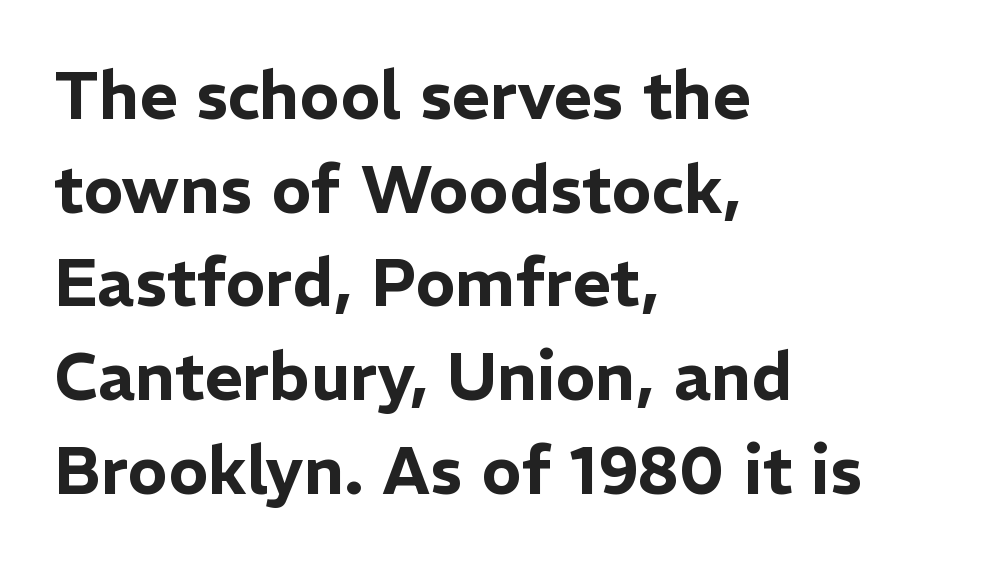
The image shows 66 px sans-serif type, upright; set left-aligned, normal line spacing (1.42x), normal letter spacing, not underlined; low stroke contrast and a medium x-height.
